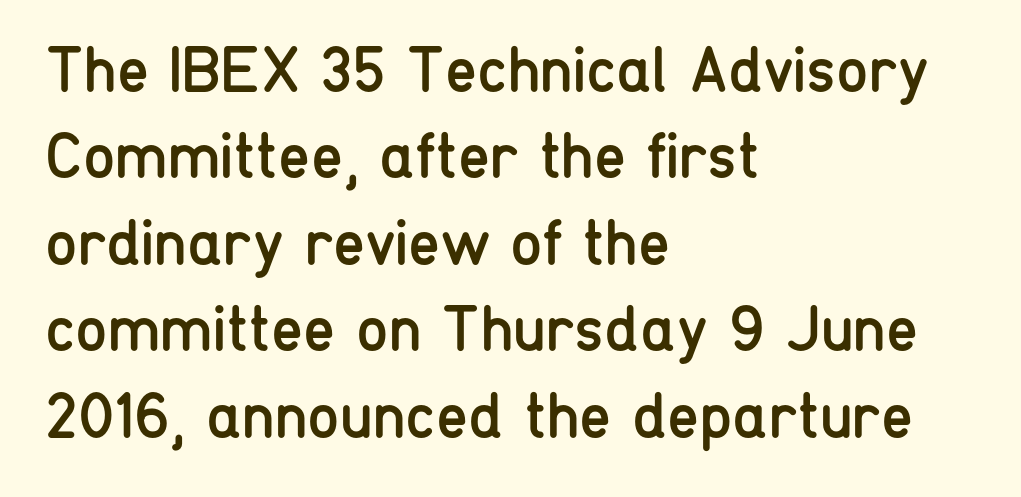
The image shows 65 px regular-weight, condensed sans-serif type, upright; set left-aligned, normal line spacing (1.33x), normal letter spacing, not underlined; low stroke contrast and a medium x-height.
